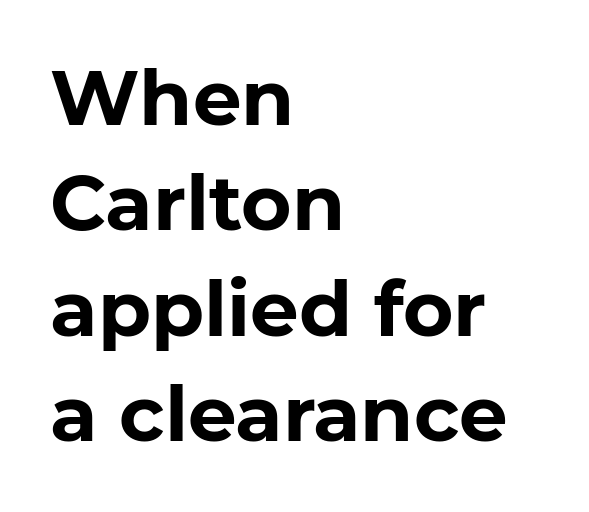
Q: Is the text bold? A: Yes.
Q: Is the text italic (slanted)? A: No, it is upright.
Q: Is the typeface a serif or a sans-serif typeface? A: Sans-serif.
Q: Is the text underlined? A: No.
Q: How is the paragraph aligned? A: Left-aligned.
Q: Is the spacing between letters normal or unusually wide? A: Normal.
Q: Is the spacing between lines tight, normal or loose? A: Normal.
Q: Width (condensed, normal, or wide)? A: Normal.
Q: Stroke contrast? A: Low.
Q: x-height? A: Medium.
Q: Monospaced? A: No.
